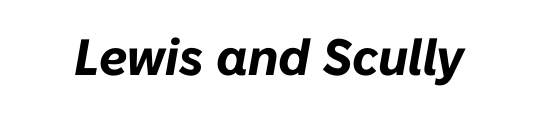
Is the type slanted? Yes — the strokes lean at a clear angle. Proportional: the letters do not fall into vertical columns. Strokes here are thick enough to call this a true bold. Lines of text with bare space underneath. The gaps between neighbouring characters are ordinary and unremarkable.
